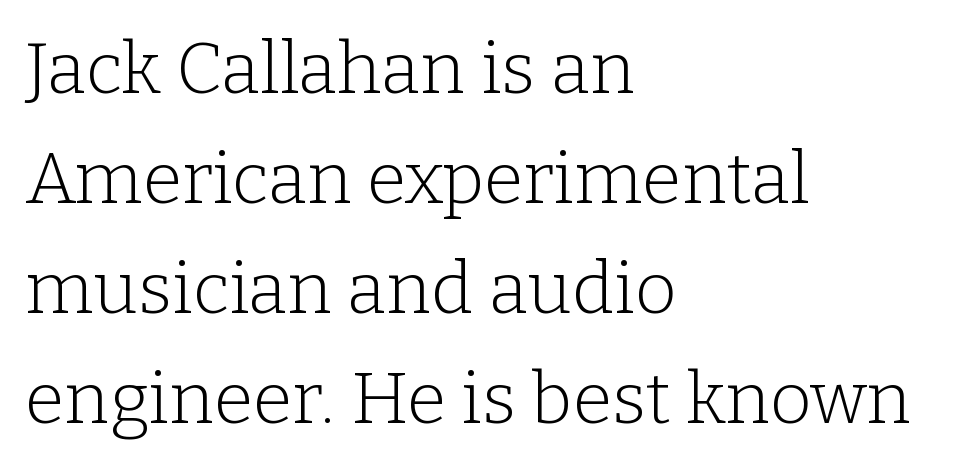
Is the type heavy? It reads as light-to-regular instead. Note the varied advance widths — an 'i' is clearly narrower than an 'm'. Leading matches the norm, producing a regular column. Characters follow at the spacing the type designer built in. You can tell it's not italic because the verticals are truly vertical. Layout note: lines flush left.
